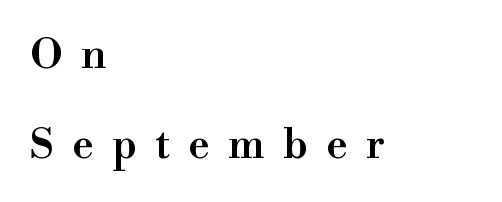
The passage shown is typed in a proportional face where columns would drift. Layout note: lines flush left. Observe the serifs anchoring each vertical stroke in this sample. The strip under each line holds only bare page. Letter spacing: wide.
